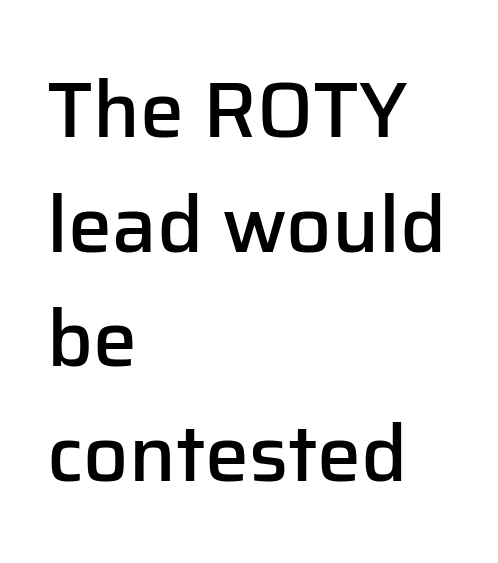
The image shows 79 px semibold sans-serif type, upright; set left-aligned, normal line spacing (1.45x), normal letter spacing, not underlined; low stroke contrast and a medium x-height.
